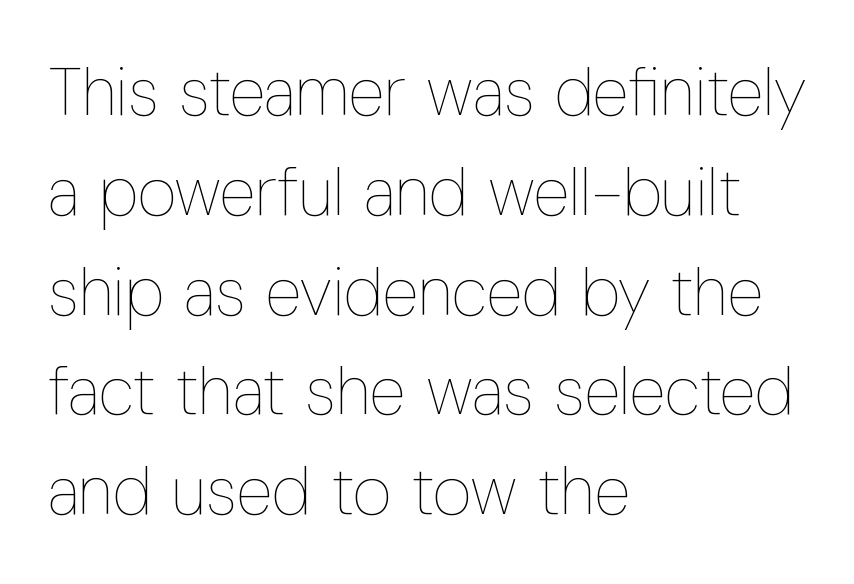
Q: Is the text bold? A: No.
Q: Is the text italic (slanted)? A: No, it is upright.
Q: Is the text underlined? A: No.
Q: How is the paragraph aligned? A: Left-aligned.
Q: Is the spacing between letters normal or unusually wide? A: Normal.
Q: Is the spacing between lines tight, normal or loose? A: Normal.
Q: Width (condensed, normal, or wide)? A: Condensed.
Q: Stroke contrast? A: Low.
Q: x-height? A: Medium.
Q: Monospaced? A: No.
